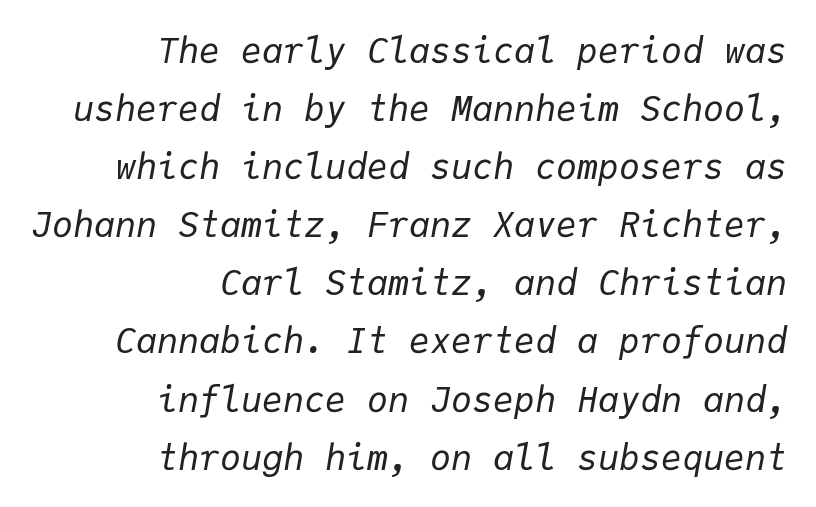
Q: Is the text bold? A: No.
Q: Is the text italic (slanted)? A: Yes, it leans right by about 9 degrees.
Q: Is the text underlined? A: No.
Q: How is the paragraph aligned? A: Right-aligned.
Q: Is the spacing between letters normal or unusually wide? A: Normal.
Q: Is the spacing between lines tight, normal or loose? A: Normal.
Q: Width (condensed, normal, or wide)? A: Normal.
Q: Stroke contrast? A: Low.
Q: x-height? A: Medium.
Q: Monospaced? A: Yes.
